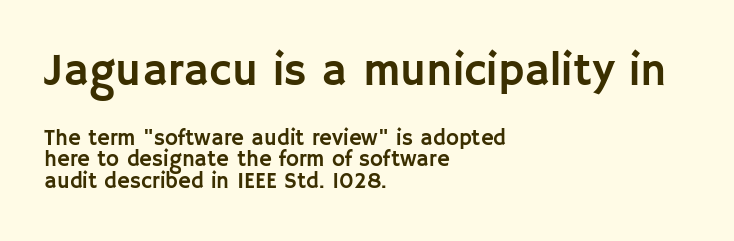
{"serif": "no", "italic": "no", "width": "normal", "stroke_contrast": "low", "x_height": "large", "monospaced": "no", "underline": "no", "align": "left", "line_spacing": "tight", "line_spacing_ratio": 0.99, "letter_spacing": "normal", "letter_spacing_em": 0.0, "larger_block": "first", "size_ratio": 2.05, "glyph_px": 45}
